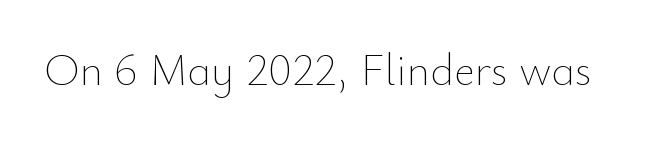
Q: Is the text bold? A: No.
Q: Is the text italic (slanted)? A: No, it is upright.
Q: Is the text underlined? A: No.
Q: Is the spacing between letters normal or unusually wide? A: Normal.
Q: Width (condensed, normal, or wide)? A: Normal.
Q: Stroke contrast? A: Low.
Q: x-height? A: Small.
Q: Monospaced? A: No.
